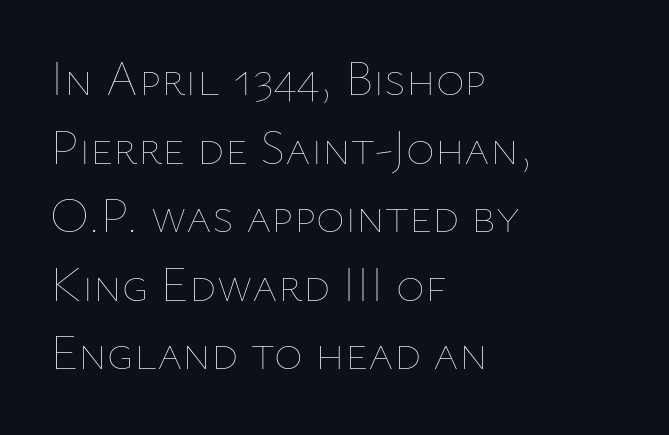
Q: Is the text bold? A: No.
Q: Is the text italic (slanted)? A: No, it is upright.
Q: Is the text underlined? A: No.
Q: How is the paragraph aligned? A: Left-aligned.
Q: Is the spacing between letters normal or unusually wide? A: Normal.
Q: Is the spacing between lines tight, normal or loose? A: Normal.
Q: Width (condensed, normal, or wide)? A: Normal.
Q: Stroke contrast? A: Low.
Q: x-height? A: Medium.
Q: Monospaced? A: No.
